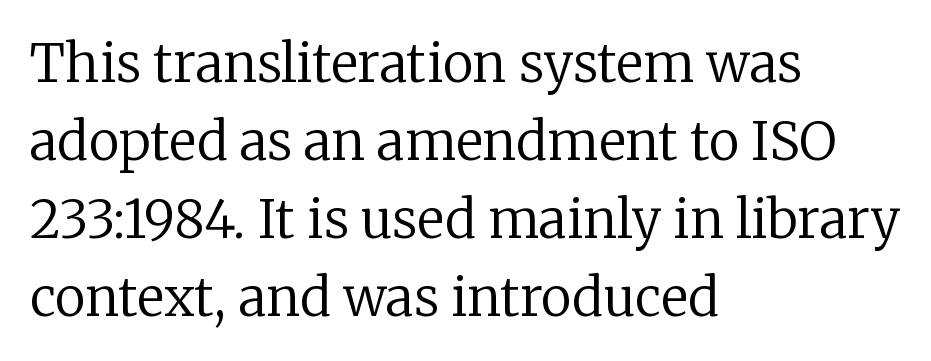
Do the letters lean? They stand straight. Glance below the letters and you will spot only blank space. The line texture is even and compact thanks to regular tracking. Typeset ragged right — the left edge is the straight one. Letters have the restrained weight of plain body copy at most.
